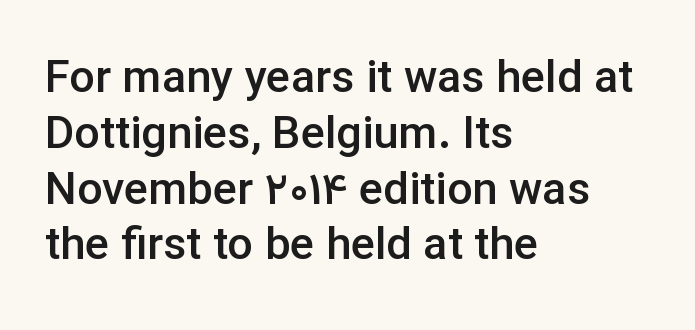
{"serif": "no", "italic": "no", "bold": "semi", "weight": "semibold", "width": "normal", "stroke_contrast": "low", "x_height": "medium", "monospaced": "no", "underline": "no", "align": "left", "line_spacing_ratio": 1.24, "letter_spacing": "normal", "letter_spacing_em": 0.0, "glyph_px": 45}
